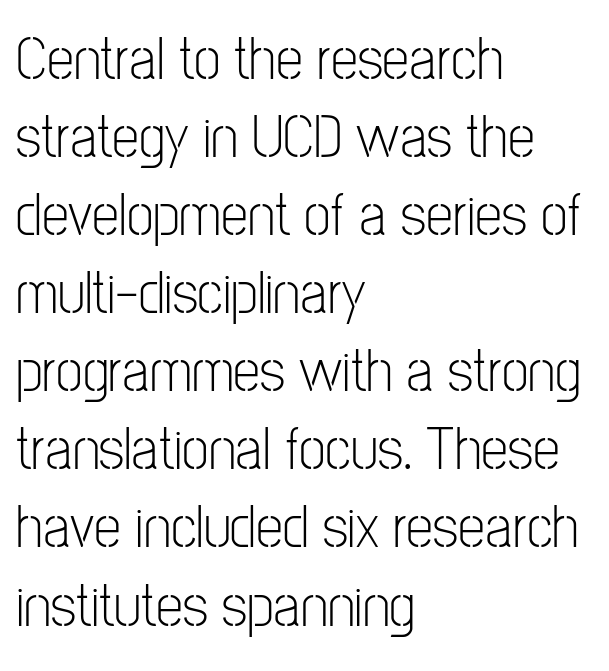
Upright lettering throughout. The typeface chosen for these lines omits serifs. The weight would be labelled regular, book, light, or lighter still. The face used here is proportionally spaced, like ordinary book or web type.
